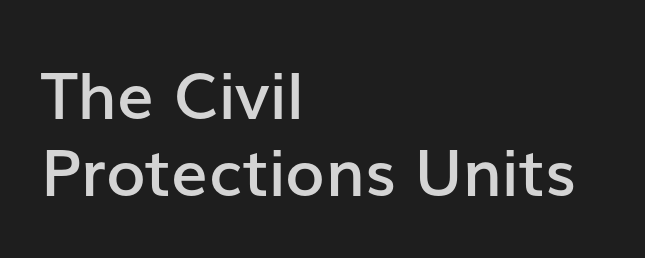
Q: Is the text bold? A: Semi-bold.
Q: Is the text italic (slanted)? A: No, it is upright.
Q: Is the typeface a serif or a sans-serif typeface? A: Sans-serif.
Q: Is the text underlined? A: No.
Q: How is the paragraph aligned? A: Left-aligned.
Q: Is the spacing between letters normal or unusually wide? A: Normal.
Q: Width (condensed, normal, or wide)? A: Normal.
Q: Stroke contrast? A: Low.
Q: x-height? A: Medium.
Q: Monospaced? A: No.
